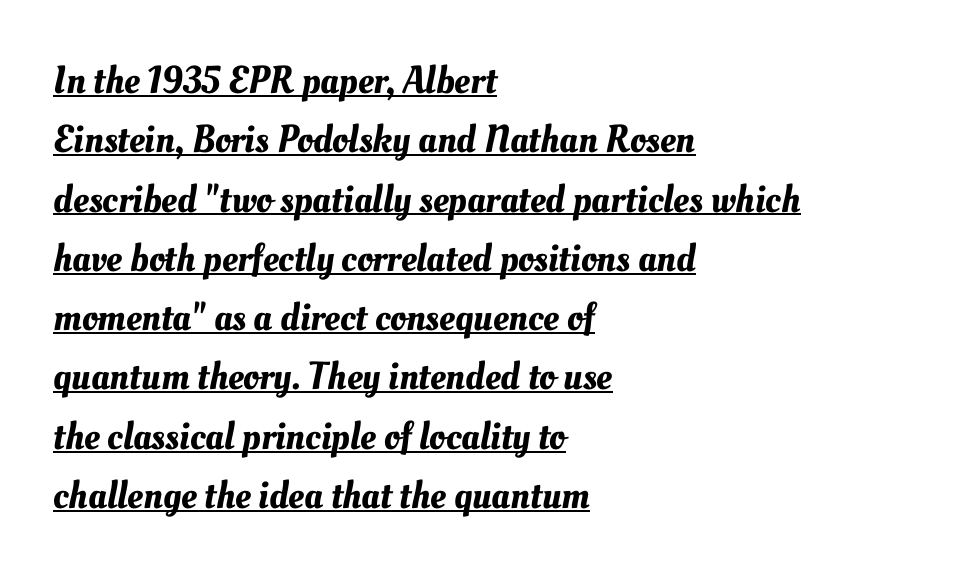
{"width": "normal", "stroke_contrast": "medium", "x_height": "small", "monospaced": "no", "underline": "yes", "align": "left", "line_spacing": "normal", "line_spacing_ratio": 1.52, "letter_spacing": "normal", "letter_spacing_em": 0.0, "glyph_px": 39}
